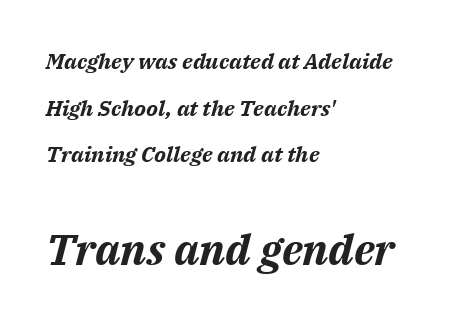
Bare-footed words on every line. Caption: upper text group reduced, lower text group enlarged. Rows of type keep a wide berth in the vertical direction. Students, this is bold: see how much ink each stroke carries.
